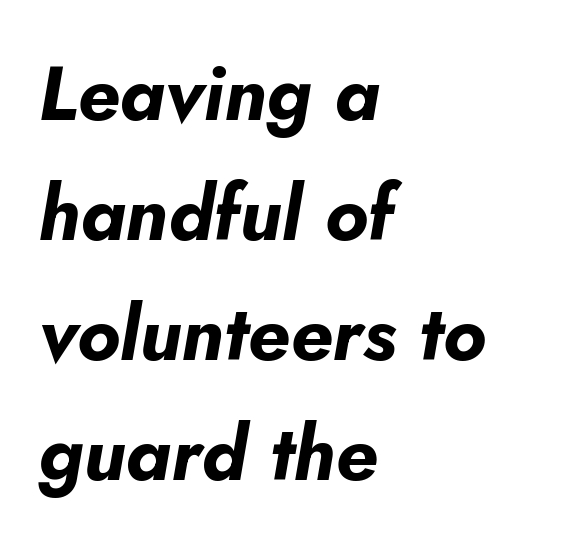
Q: Is the text bold? A: Yes.
Q: Is the text italic (slanted)? A: Yes, it leans right by about 5 degrees.
Q: Is the text underlined? A: No.
Q: How is the paragraph aligned? A: Left-aligned.
Q: Is the spacing between letters normal or unusually wide? A: Normal.
Q: Is the spacing between lines tight, normal or loose? A: Normal.
Q: Width (condensed, normal, or wide)? A: Normal.
Q: Stroke contrast? A: Low.
Q: x-height? A: Small.
Q: Monospaced? A: No.
